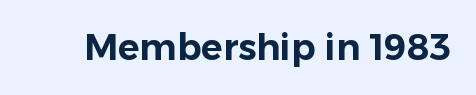
Q: Is the text italic (slanted)? A: No, it is upright.
Q: Is the typeface a serif or a sans-serif typeface? A: Sans-serif.
Q: Is the text underlined? A: No.
Q: Is the spacing between letters normal or unusually wide? A: Normal.
Q: Width (condensed, normal, or wide)? A: Normal.
Q: Stroke contrast? A: Low.
Q: x-height? A: Medium.
Q: Monospaced? A: No.
